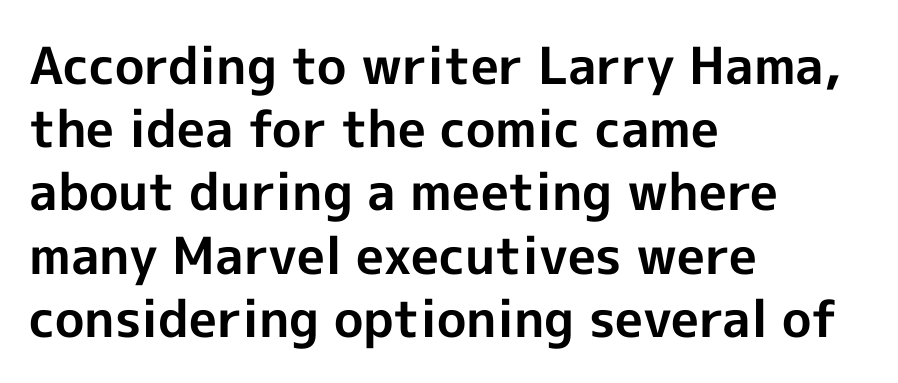
Q: Is the text bold? A: Yes.
Q: Is the text italic (slanted)? A: No, it is upright.
Q: Is the typeface a serif or a sans-serif typeface? A: Sans-serif.
Q: Is the text underlined? A: No.
Q: How is the paragraph aligned? A: Left-aligned.
Q: Is the spacing between letters normal or unusually wide? A: Normal.
Q: Width (condensed, normal, or wide)? A: Normal.
Q: x-height? A: Medium.
Q: Monospaced? A: No.
